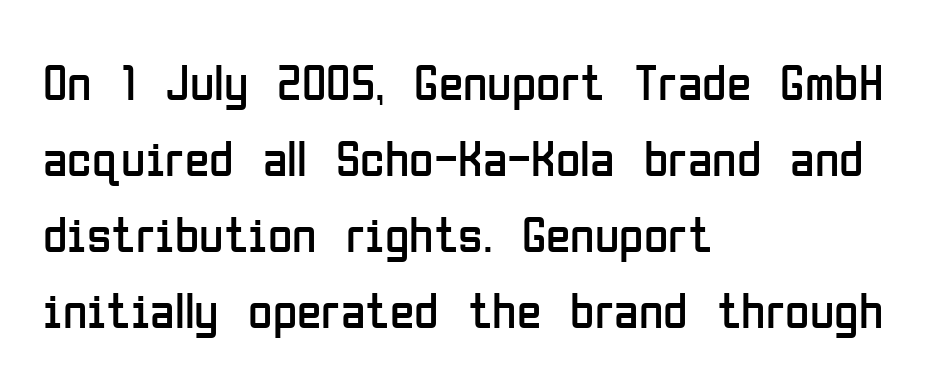
{"serif": "no", "italic": "no", "bold": "no", "weight": "regular", "width": "condensed", "stroke_contrast": "low", "x_height": "medium", "monospaced": "no", "underline": "no", "align": "left", "line_spacing": "normal", "line_spacing_ratio": 1.52, "letter_spacing": "normal", "letter_spacing_em": 0.0, "glyph_px": 50}
